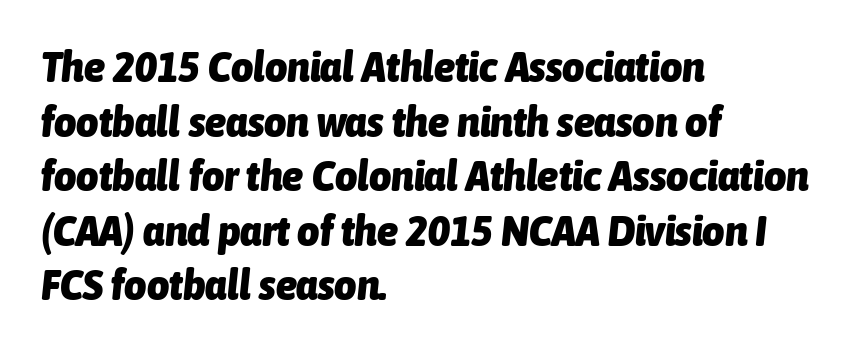
{"italic": "yes", "lean": "right", "slant_degrees": 6, "bold": "yes", "weight": "heavy", "width": "condensed", "stroke_contrast": "low", "x_height": "medium", "monospaced": "no", "underline": "no", "align": "left", "line_spacing": "normal", "line_spacing_ratio": 1.27, "letter_spacing": "normal", "letter_spacing_em": 0.0, "glyph_px": 43}
